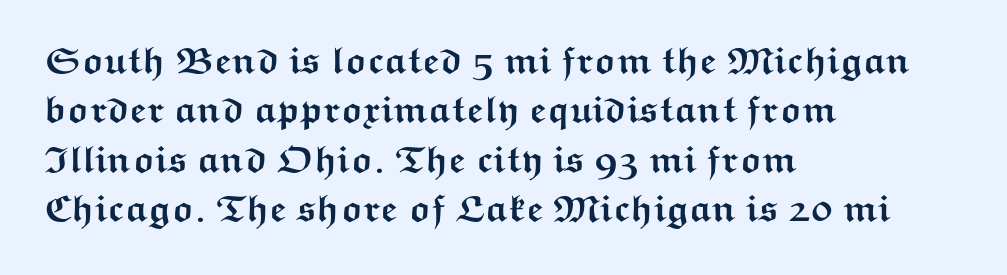
Q: Is the text bold? A: Yes.
Q: Is the text italic (slanted)? A: No, it is upright.
Q: Is the typeface a serif or a sans-serif typeface? A: Sans-serif.
Q: Is the text underlined? A: No.
Q: How is the paragraph aligned? A: Left-aligned.
Q: Is the spacing between letters normal or unusually wide? A: Normal.
Q: Is the spacing between lines tight, normal or loose? A: Normal.
Q: Width (condensed, normal, or wide)? A: Wide.
Q: Stroke contrast? A: Medium.
Q: x-height? A: Medium.
Q: Monospaced? A: No.
